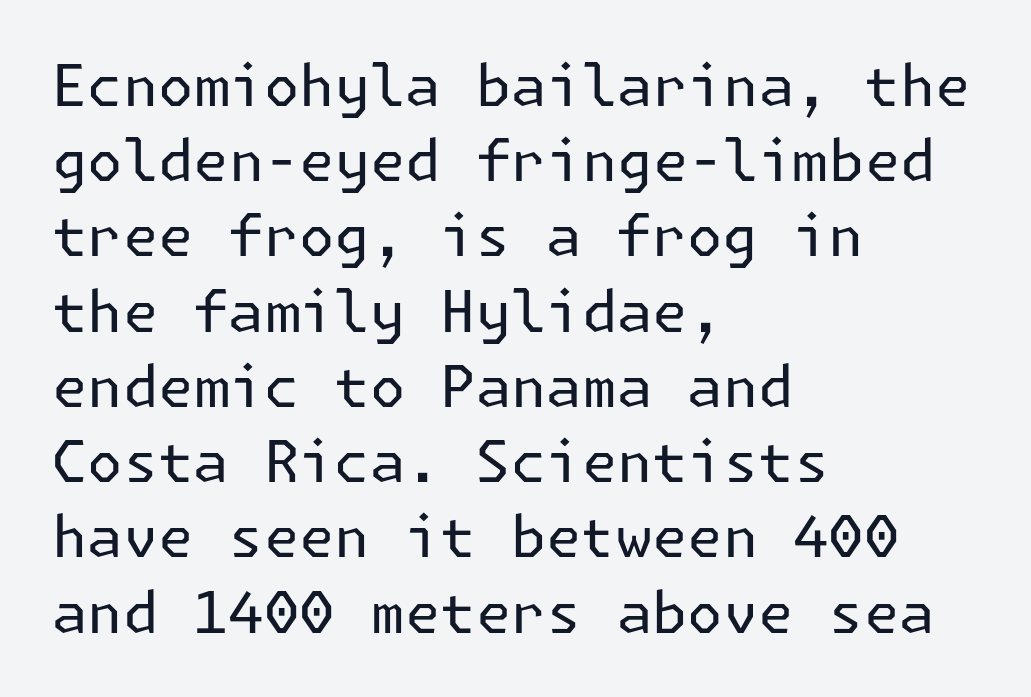
Does the type have serifs? No, each stem ends abruptly. Do the letters lean? They stand straight. Nobody drew a line under any word here. A typesetter would call this zero additional tracking.
